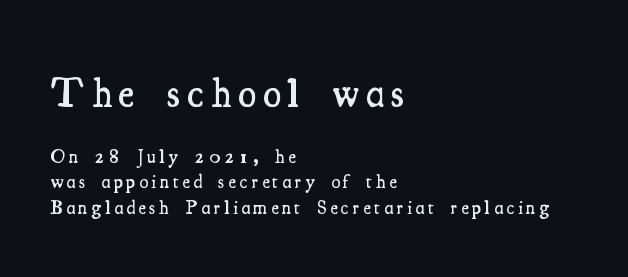
Q: Is the text bold? A: Semi-bold.
Q: Is the text italic (slanted)? A: No, it is upright.
Q: Is the typeface a serif or a sans-serif typeface? A: Serif.
Q: Is the text underlined? A: No.
Q: How is the paragraph aligned? A: Left-aligned.
Q: Is the spacing between lines tight, normal or loose? A: Normal.
Q: Which block of text is set in a larger size, the first (top) or the second (bottom)? A: The first (top) one.
Q: Width (condensed, normal, or wide)? A: Condensed.
Q: Stroke contrast? A: Medium.
Q: x-height? A: Small.
Q: Monospaced? A: No.
